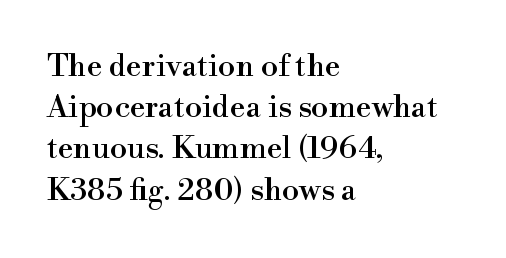
{"serif": "yes", "italic": "no", "width": "normal", "stroke_contrast": "high", "x_height": "small", "monospaced": "no", "underline": "no", "align": "left", "line_spacing": "normal", "line_spacing_ratio": 1.33, "letter_spacing": "normal", "letter_spacing_em": 0.0, "glyph_px": 31}
